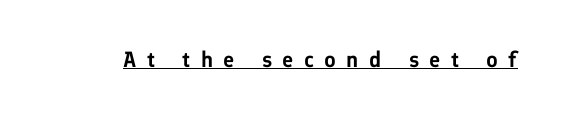
Q: Is the text italic (slanted)? A: No, it is upright.
Q: Is the text underlined? A: Yes.
Q: Is the spacing between letters normal or unusually wide? A: Unusually wide.
